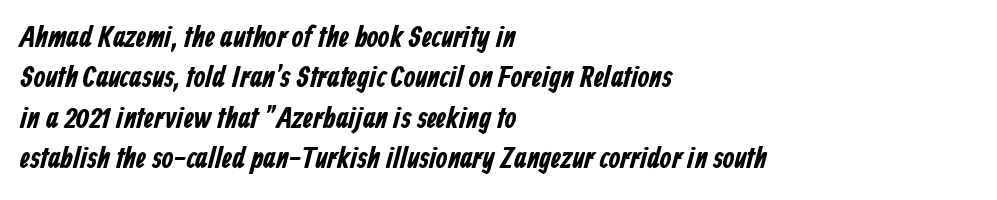
Alignment: flush left. The face used here is proportionally spaced, like ordinary book or web type. If you measured baseline to baseline, you'd find a middling distance. Inter-character spacing is left at the font's built-in metrics. Honestly, there is no underline to notice here at all. Every letter is thick-stroked: bold, no question.
